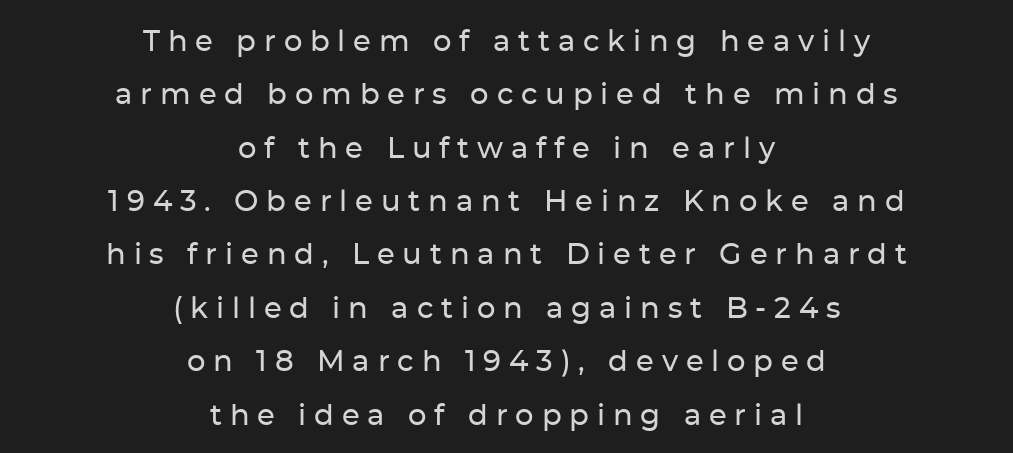
These lines are centered, leaving both edges ragged. Serif or sans? Sans — the stroke terminals are bare. Is there any slant? The stems are plumb. The passage shown is typed in a proportional face where columns would drift.
